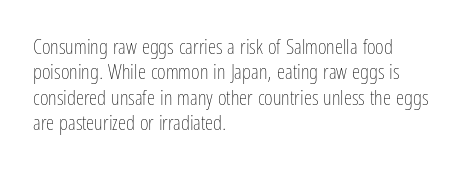
A bare baseline throughout the passage. Line beginnings align vertically; line endings do not. This sample uses plain, unmodified letter spacing. Posture: straight, roman, zero tilt. Is this a heavy cut? Hardly; it is regular or lighter.
